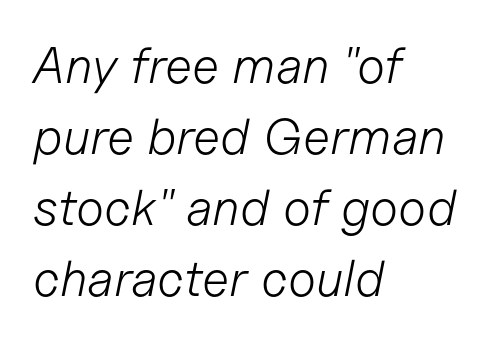
{"italic": "yes", "lean": "right", "slant_degrees": 11, "bold": "no", "weight": "light", "width": "normal", "stroke_contrast": "low", "x_height": "medium", "monospaced": "no", "underline": "no", "align": "left", "line_spacing": "normal", "line_spacing_ratio": 1.39, "letter_spacing": "normal", "letter_spacing_em": 0.0, "glyph_px": 51}
